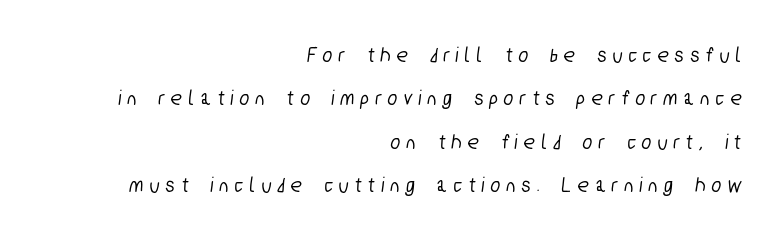
The image shows 22 px text type; set right-aligned, loose line spacing (1.97x), unusually wide letter spacing (+0.31 em), not underlined.
